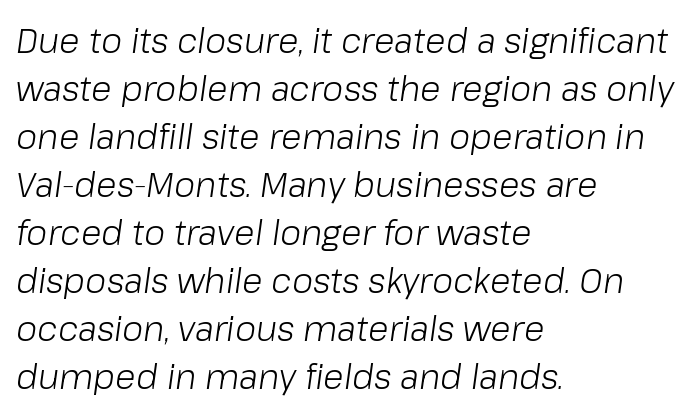
Q: Is the text bold? A: No.
Q: Is the text italic (slanted)? A: Yes, it leans right by about 8 degrees.
Q: Is the text underlined? A: No.
Q: How is the paragraph aligned? A: Left-aligned.
Q: Is the spacing between letters normal or unusually wide? A: Normal.
Q: Is the spacing between lines tight, normal or loose? A: Normal.
Q: Width (condensed, normal, or wide)? A: Normal.
Q: Stroke contrast? A: Low.
Q: x-height? A: Medium.
Q: Monospaced? A: No.
